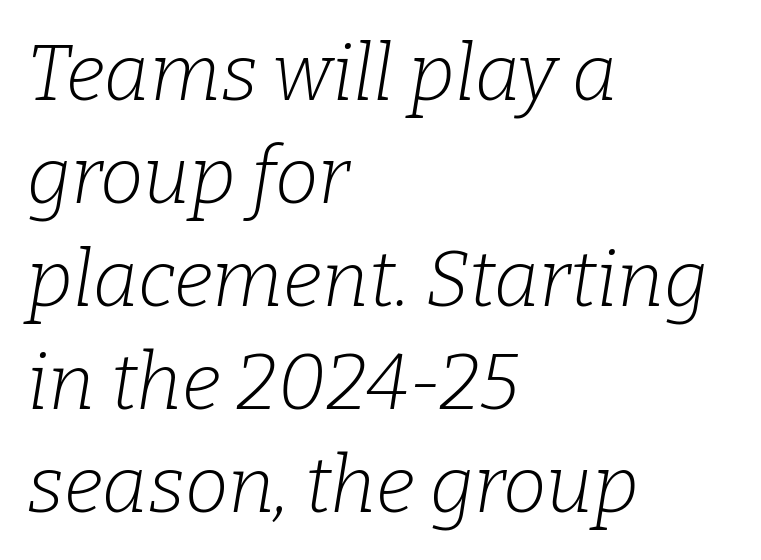
Proportional: the letters do not fall into vertical columns. This rendering leaves character spacing at its baseline value. Compared with typical paragraphs, the rows here are spaced about the same. Does the copy run flush right? No — it runs flush left.
